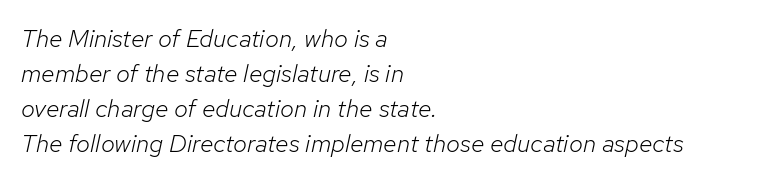
The image shows 25 px text type, italic (leaning right); set left-aligned, normal line spacing (1.4x), normal letter spacing, not underlined.
